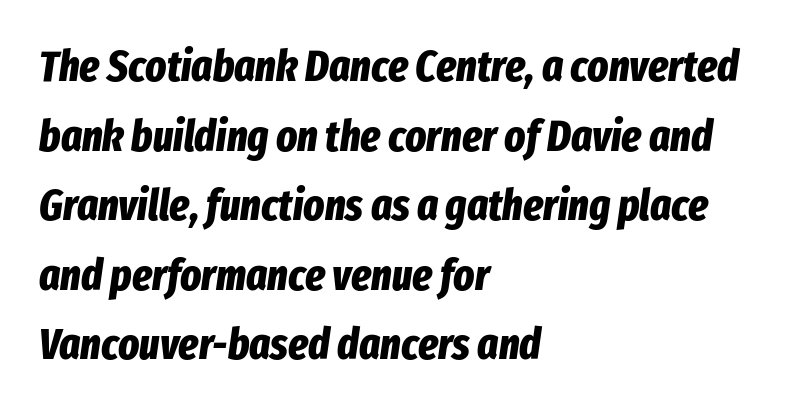
Each line starts at the same left margin while the right side varies. The space between consecutive lines is moderate. Is this a fixed-width face? No — the glyphs have proportional, varying widths. Words float on clear page, feet unadorned. Notice how thick the strokes are: this is what a full bold looks like. These lines were composed using italics.
